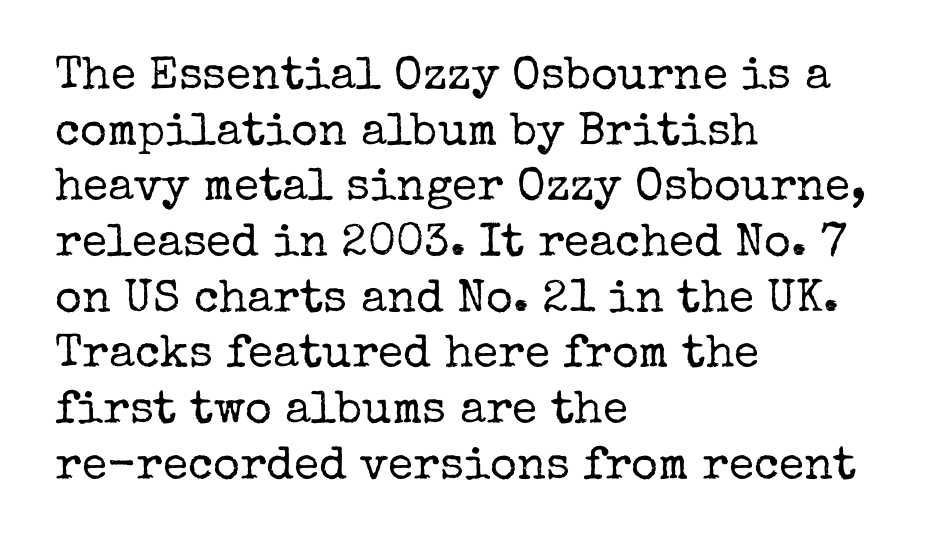
A typesetter would call this zero additional tracking. Check where the strokes stop: tiny serifs finish them off. The axis of the letterforms is exactly vertical. The letters look calm and open, with moderate or lighter stems.
